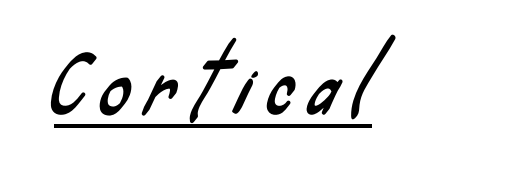
Think of a printed novel: that variable character pitch is what you see here. What decoration does the sample have? An underline. Characters follow at a spacing far wider than the type designer built in. Classification — sans serif.
